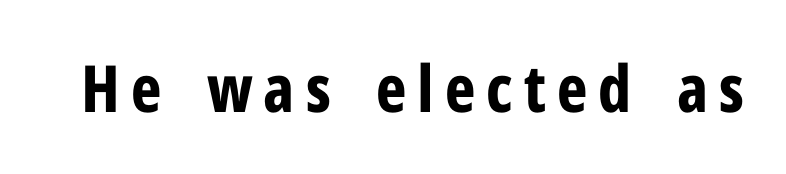
{"serif": "no", "italic": "no", "bold": "yes", "weight": "bold", "width": "condensed", "stroke_contrast": "low", "x_height": "medium", "monospaced": "no", "underline": "no", "glyph_px": 65}
